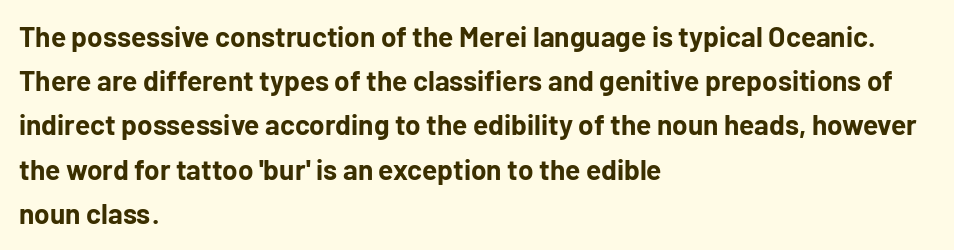
The image shows 28 px bold sans-serif type, upright; set left-aligned, normal line spacing (1.58x), normal letter spacing, not underlined; low stroke contrast and a medium x-height.
